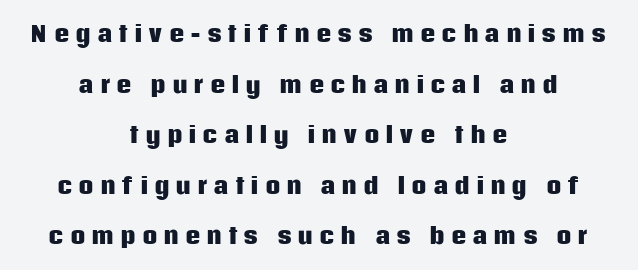
The image shows 21 px bold type, upright; set centered, loose line spacing (2.41x), unusually wide letter spacing (+0.29 em), not underlined.
